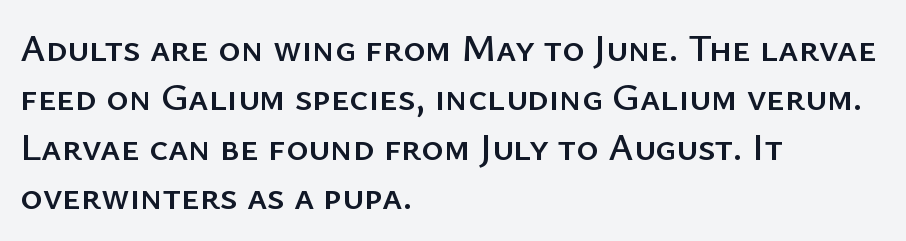
The image shows 38 px sans-serif type, upright; set left-aligned, normal line spacing (1.3x), normal letter spacing, not underlined; low stroke contrast and a medium x-height.
